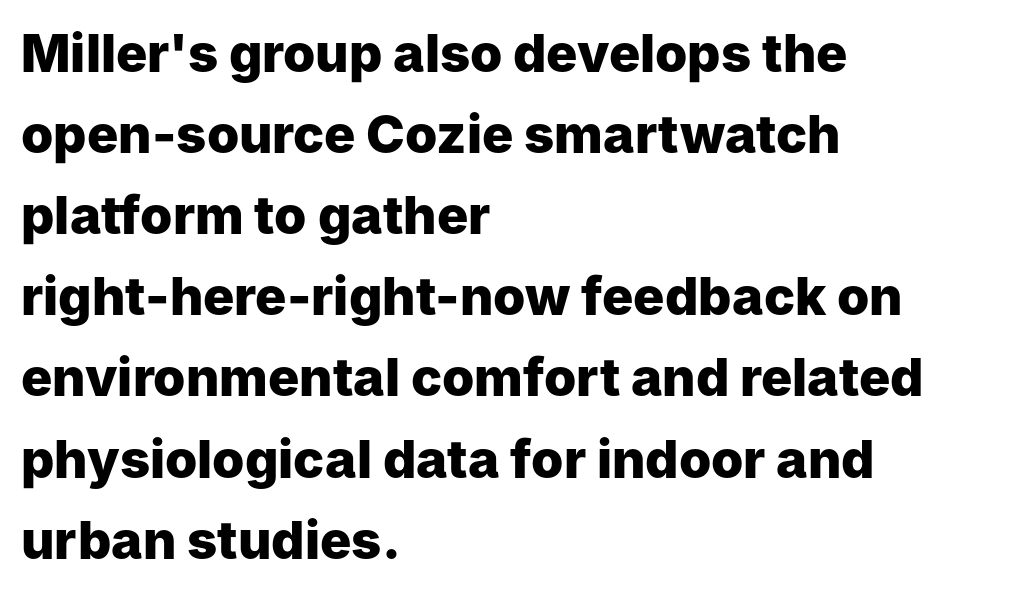
Q: Is the text bold? A: Yes.
Q: Is the text italic (slanted)? A: No, it is upright.
Q: Is the typeface a serif or a sans-serif typeface? A: Sans-serif.
Q: Is the text underlined? A: No.
Q: How is the paragraph aligned? A: Left-aligned.
Q: Is the spacing between letters normal or unusually wide? A: Normal.
Q: Is the spacing between lines tight, normal or loose? A: Normal.
Q: Width (condensed, normal, or wide)? A: Normal.
Q: Stroke contrast? A: Low.
Q: x-height? A: Medium.
Q: Monospaced? A: No.
